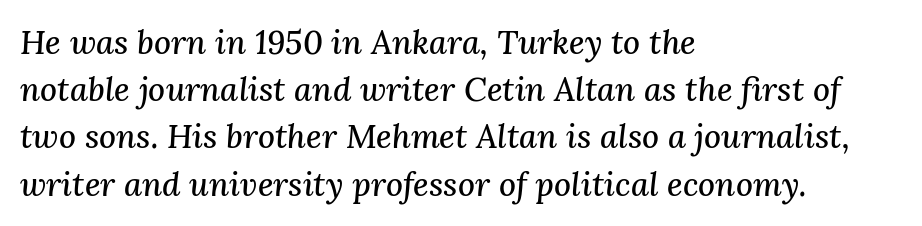
The image shows 33 px serif type, italic (leaning right); set left-aligned, normal line spacing (1.43x), normal letter spacing, not underlined; medium stroke contrast and a medium x-height.
